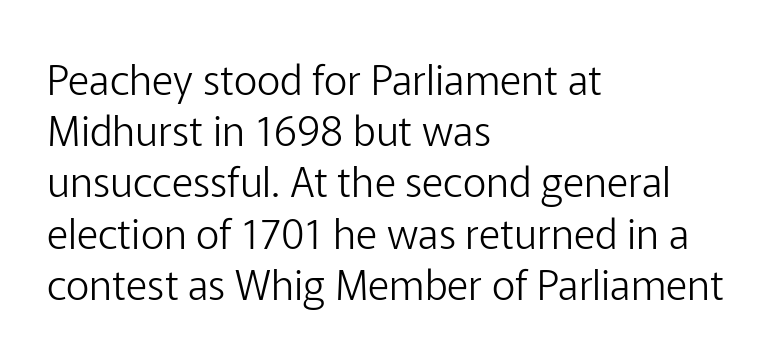
The image shows 41 px light sans-serif type, upright; set left-aligned, normal line spacing (1.25x), normal letter spacing, not underlined; low stroke contrast and a medium x-height.
